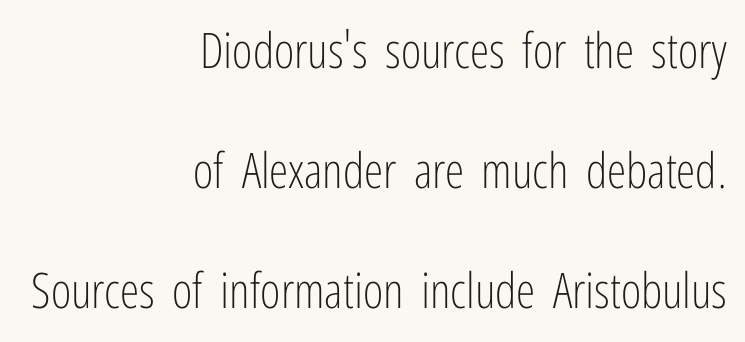
{"serif": "no", "italic": "no", "bold": "no", "weight": "light", "width": "condensed", "stroke_contrast": "low", "x_height": "medium", "monospaced": "no", "underline": "no", "align": "right", "line_spacing": "loose", "line_spacing_ratio": 2.45, "letter_spacing": "normal", "letter_spacing_em": 0.0, "glyph_px": 49}
